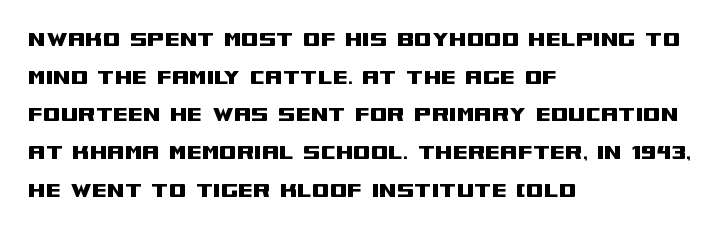
Q: Is the text italic (slanted)? A: No, it is upright.
Q: Is the text underlined? A: No.
Q: How is the paragraph aligned? A: Left-aligned.
Q: Is the spacing between letters normal or unusually wide? A: Normal.
Q: Is the spacing between lines tight, normal or loose? A: Normal.
